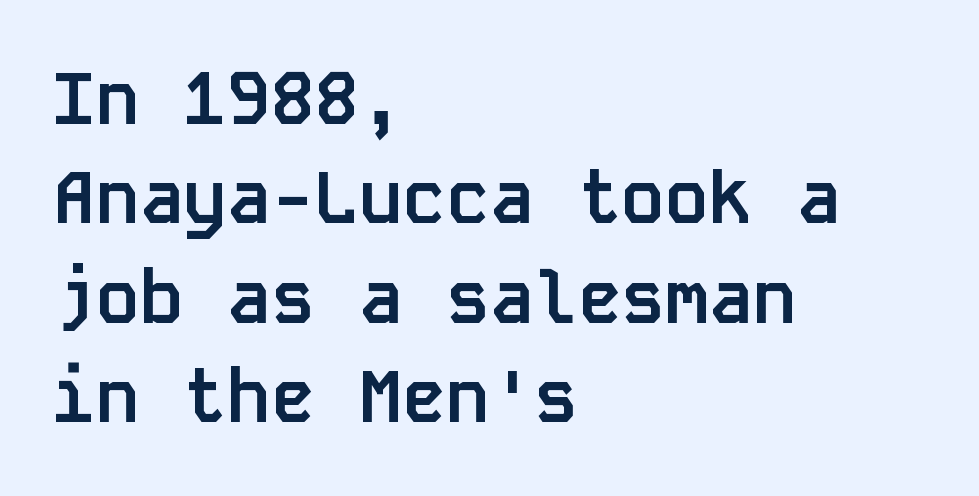
Every letter is thick-stroked: bold, no question. Look at the bottom of the vertical strokes: they stop flat, with no serifs. Clear beneath every line of the passage. Reading down the block, your eye returns to a fixed left position each line.
